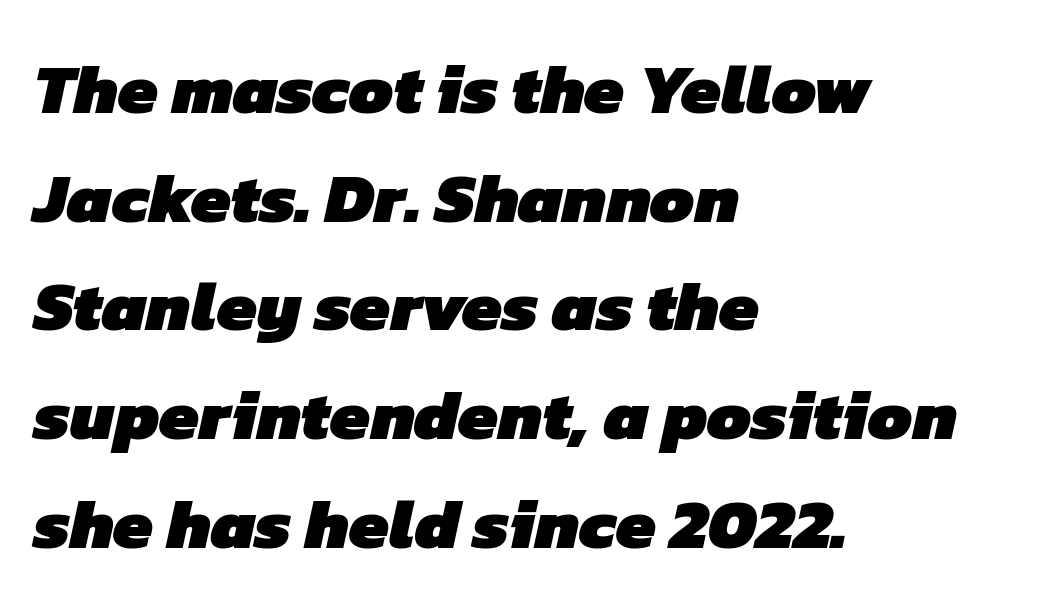
{"serif": "no", "bold": "yes", "weight": "heavy", "width": "normal", "stroke_contrast": "low", "x_height": "medium", "monospaced": "no", "underline": "no", "align": "left", "line_spacing": "normal", "line_spacing_ratio": 1.53, "letter_spacing": "normal", "letter_spacing_em": 0.0, "glyph_px": 71}
